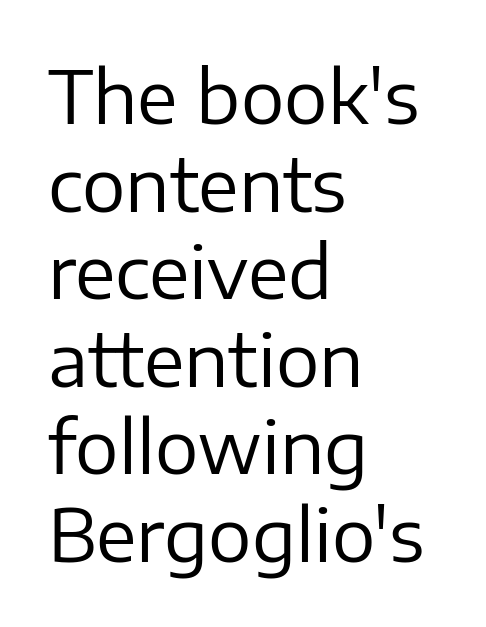
The image shows 73 px regular-weight sans-serif type, upright; set left-aligned, line spacing 1.2x, normal letter spacing, not underlined; low stroke contrast and a medium x-height.
